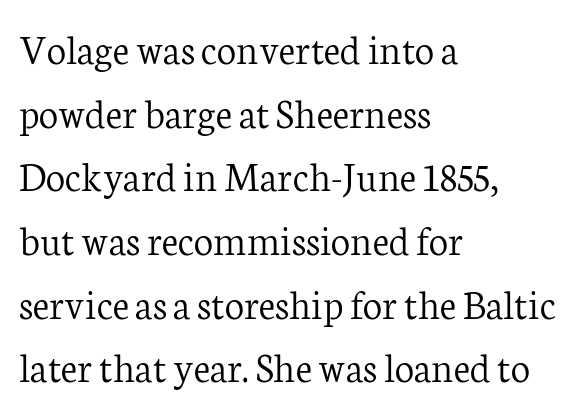
{"serif": "yes", "italic": "no", "bold": "no", "weight": "light", "width": "normal", "stroke_contrast": "low", "x_height": "medium", "monospaced": "no", "underline": "no", "align": "left", "line_spacing": "normal", "line_spacing_ratio": 1.48, "letter_spacing": "normal", "letter_spacing_em": 0.0, "glyph_px": 43}
